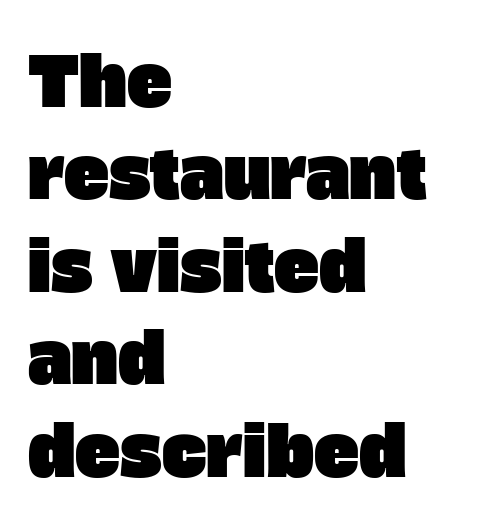
Q: Is the typeface a serif or a sans-serif typeface? A: Sans-serif.
Q: Is the text underlined? A: No.
Q: How is the paragraph aligned? A: Left-aligned.
Q: Is the spacing between letters normal or unusually wide? A: Normal.
Q: Is the spacing between lines tight, normal or loose? A: Normal.
Q: Width (condensed, normal, or wide)? A: Normal.
Q: Stroke contrast? A: Low.
Q: x-height? A: Large.
Q: Monospaced? A: No.
